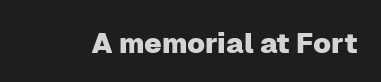
The image shows 28 px sans-serif type, upright; set normal letter spacing, not underlined; low stroke contrast and a medium x-height.
